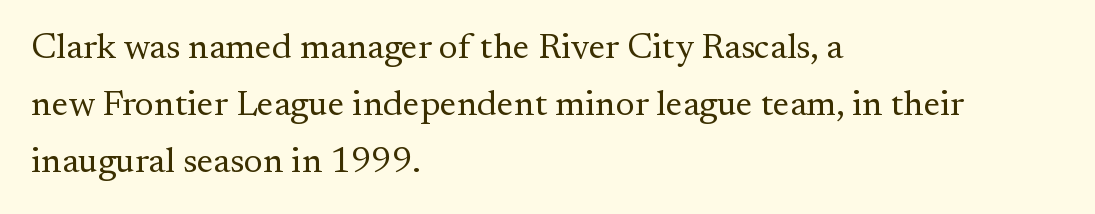
Line spacing here is normal. Horizontally, the lines are justified to the leading edge only. The passage shown is not underscored anywhere. No letter is thick-stroked: the sample isn't bold. Rendered with straight, roman letterforms.
